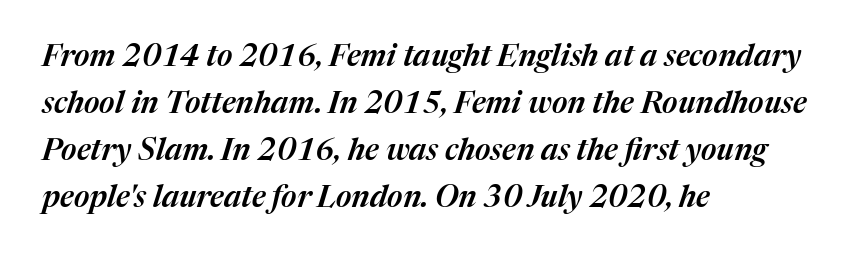
The image shows 30 px text type, italic (leaning right); set left-aligned, normal line spacing (1.57x), normal letter spacing, not underlined; medium stroke contrast and a medium x-height.
